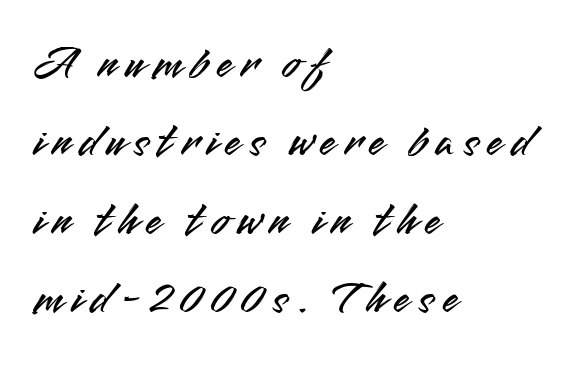
{"serif": "no", "width": "normal", "stroke_contrast": "medium", "x_height": "small", "monospaced": "no", "underline": "no", "align": "left", "line_spacing": "normal", "line_spacing_ratio": 1.67, "glyph_px": 47}
